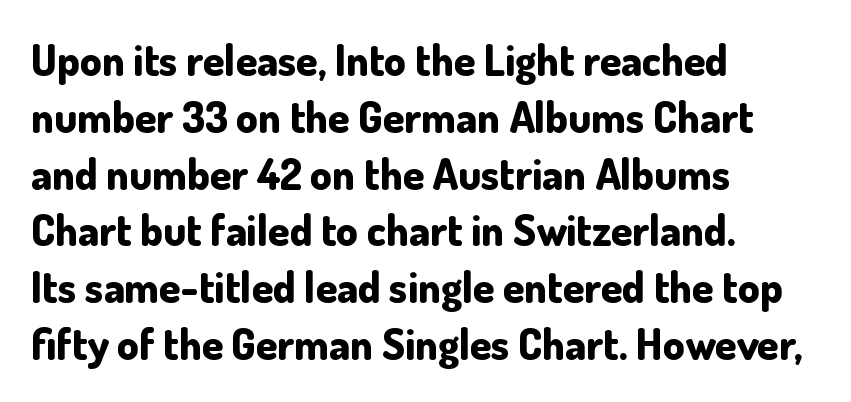
Q: Is the text bold? A: Yes.
Q: Is the text italic (slanted)? A: No, it is upright.
Q: Is the typeface a serif or a sans-serif typeface? A: Sans-serif.
Q: Is the text underlined? A: No.
Q: How is the paragraph aligned? A: Left-aligned.
Q: Is the spacing between letters normal or unusually wide? A: Normal.
Q: Is the spacing between lines tight, normal or loose? A: Normal.
Q: Width (condensed, normal, or wide)? A: Normal.
Q: Stroke contrast? A: Low.
Q: x-height? A: Small.
Q: Monospaced? A: No.
